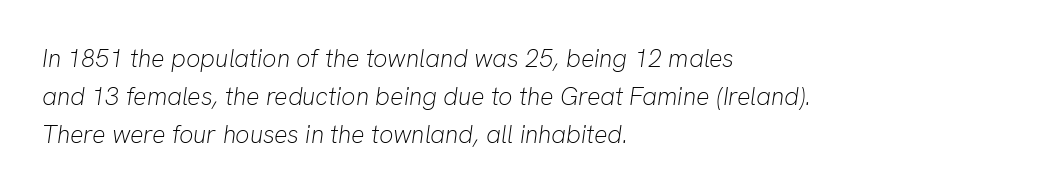
{"italic": "yes", "lean": "right", "slant_degrees": 8, "bold": "no", "underline": "no", "align": "left", "line_spacing": "normal", "line_spacing_ratio": 1.52, "letter_spacing": "normal", "letter_spacing_em": 0.0, "glyph_px": 25}
